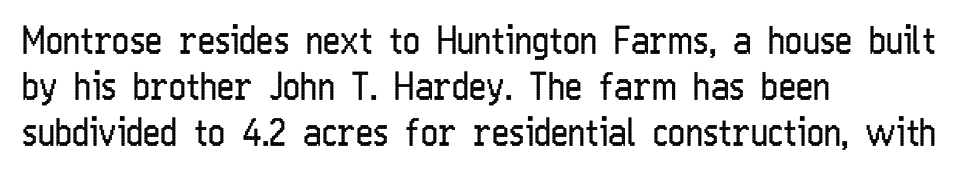
Q: Is the text bold? A: No.
Q: Is the text italic (slanted)? A: No, it is upright.
Q: Is the typeface a serif or a sans-serif typeface? A: Sans-serif.
Q: Is the text underlined? A: No.
Q: How is the paragraph aligned? A: Left-aligned.
Q: Is the spacing between letters normal or unusually wide? A: Normal.
Q: Width (condensed, normal, or wide)? A: Condensed.
Q: Stroke contrast? A: Low.
Q: x-height? A: Medium.
Q: Monospaced? A: No.
